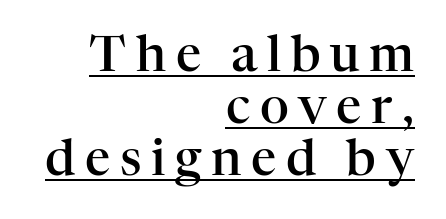
The image shows 50 px semibold serif type, upright; set right-aligned, tight line spacing (1.04x), underlined; high stroke contrast and a medium x-height.
